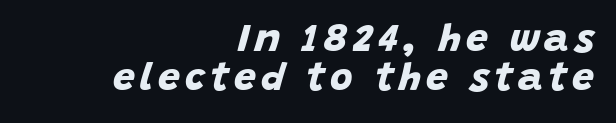
{"serif": "no", "bold": "yes", "weight": "bold", "width": "normal", "stroke_contrast": "low", "x_height": "large", "monospaced": "no", "underline": "no", "align": "right", "line_spacing": "tight", "line_spacing_ratio": 1.0, "glyph_px": 39}
